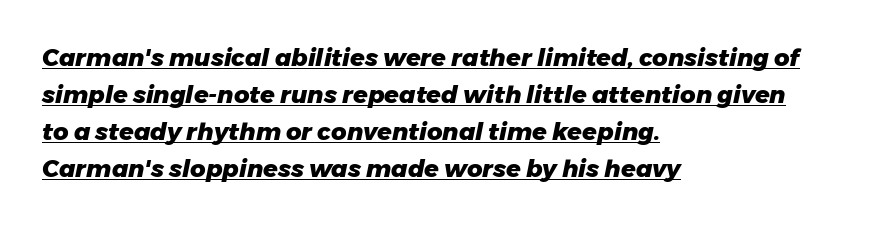
The image shows 24 px bold type, italic (leaning right); set left-aligned, normal line spacing (1.54x), normal letter spacing, underlined.
